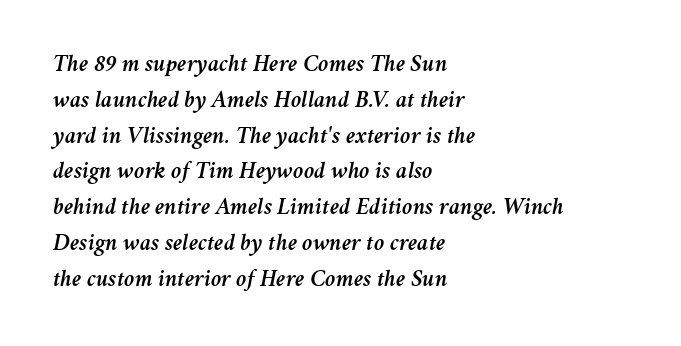
Q: Is the text italic (slanted)? A: Yes, it leans right by about 11 degrees.
Q: Is the text underlined? A: No.
Q: How is the paragraph aligned? A: Left-aligned.
Q: Is the spacing between letters normal or unusually wide? A: Normal.
Q: Is the spacing between lines tight, normal or loose? A: Normal.
